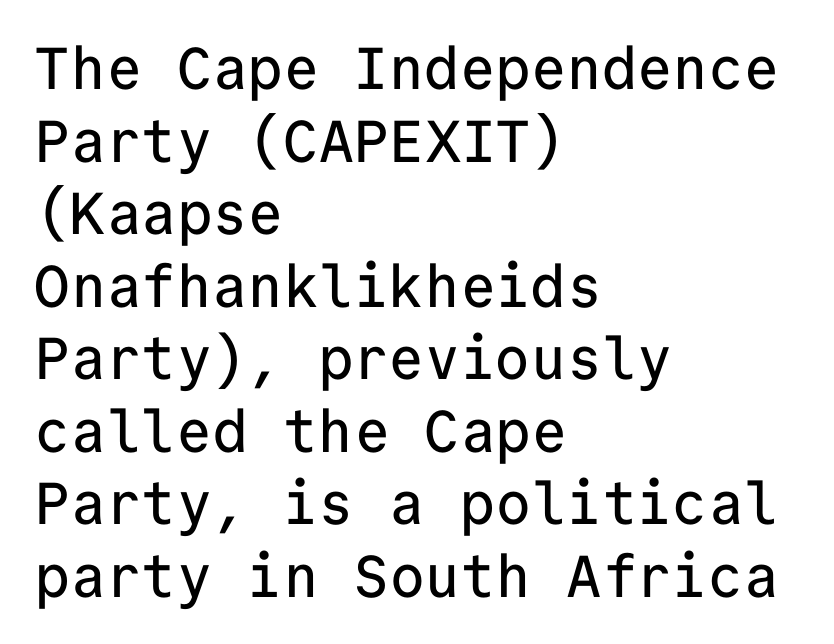
The image shows 59 px sans-serif type, upright, monospaced; set left-aligned, line spacing 1.23x, normal letter spacing, not underlined; low stroke contrast and a medium x-height.
